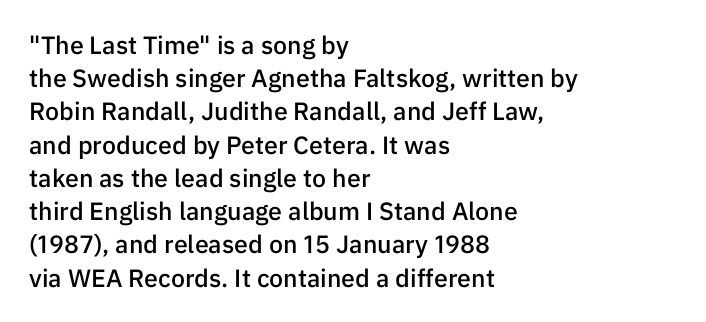
The image shows 25 px text type, upright; set left-aligned, normal line spacing (1.33x), normal letter spacing, not underlined.
